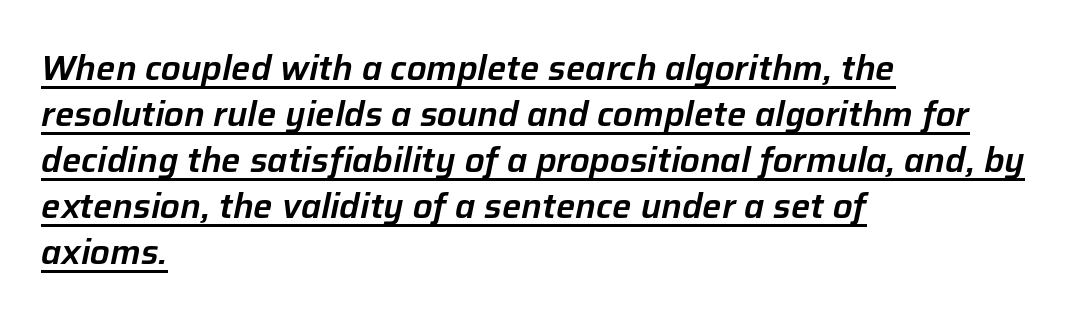
Q: Is the text italic (slanted)? A: Yes, it leans right by about 12 degrees.
Q: Is the text underlined? A: Yes.
Q: How is the paragraph aligned? A: Left-aligned.
Q: Is the spacing between letters normal or unusually wide? A: Normal.
Q: Is the spacing between lines tight, normal or loose? A: Normal.
Q: Width (condensed, normal, or wide)? A: Normal.
Q: Stroke contrast? A: Low.
Q: x-height? A: Medium.
Q: Monospaced? A: No.
